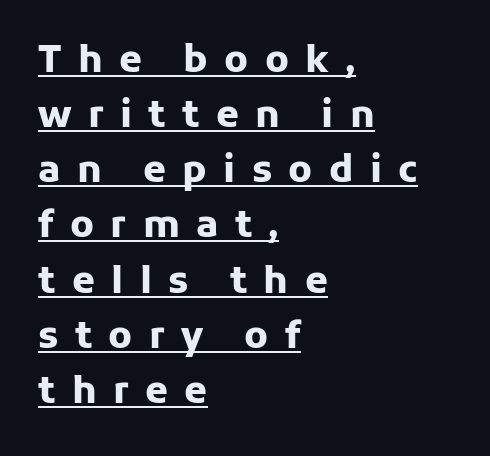
{"serif": "no", "italic": "no", "bold": "yes", "weight": "heavy", "width": "normal", "stroke_contrast": "low", "x_height": "medium", "monospaced": "no", "underline": "yes", "align": "left", "line_spacing": "normal", "line_spacing_ratio": 1.49, "letter_spacing": "wide", "letter_spacing_em": 0.44, "glyph_px": 37}
